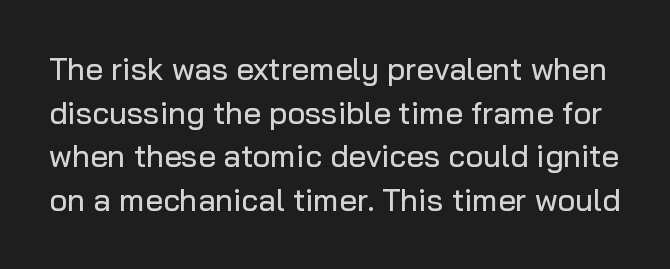
Q: Is the text italic (slanted)? A: No, it is upright.
Q: Is the typeface a serif or a sans-serif typeface? A: Sans-serif.
Q: Is the text underlined? A: No.
Q: Is the spacing between letters normal or unusually wide? A: Normal.
Q: Is the spacing between lines tight, normal or loose? A: Normal.
Q: Width (condensed, normal, or wide)? A: Normal.
Q: Stroke contrast? A: Low.
Q: x-height? A: Medium.
Q: Monospaced? A: No.
